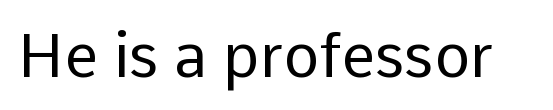
Q: Is the text bold? A: No.
Q: Is the text italic (slanted)? A: No, it is upright.
Q: Is the typeface a serif or a sans-serif typeface? A: Sans-serif.
Q: Is the text underlined? A: No.
Q: Is the spacing between letters normal or unusually wide? A: Normal.
Q: Width (condensed, normal, or wide)? A: Normal.
Q: Stroke contrast? A: Low.
Q: x-height? A: Medium.
Q: Monospaced? A: No.
